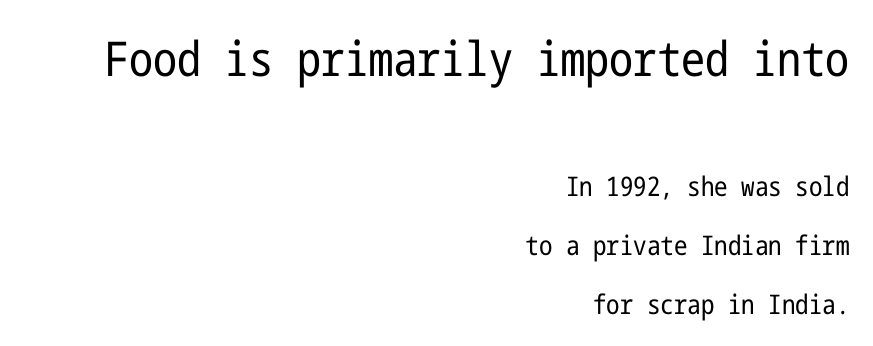
Q: Is the text bold? A: No.
Q: Is the text italic (slanted)? A: No, it is upright.
Q: Is the typeface a serif or a sans-serif typeface? A: Sans-serif.
Q: Is the text underlined? A: No.
Q: How is the paragraph aligned? A: Right-aligned.
Q: Is the spacing between letters normal or unusually wide? A: Normal.
Q: Is the spacing between lines tight, normal or loose? A: Loose.
Q: Which block of text is set in a larger size, the first (top) or the second (bottom)? A: The first (top) one.
Q: Width (condensed, normal, or wide)? A: Condensed.
Q: Stroke contrast? A: Low.
Q: x-height? A: Medium.
